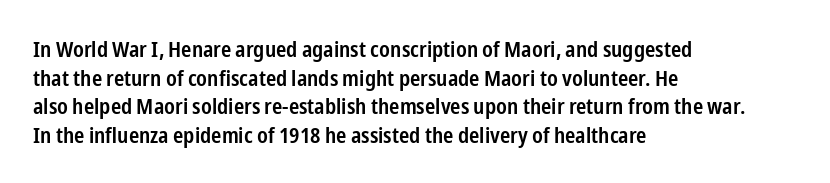
{"italic": "no", "bold": "semi", "underline": "no", "align": "left", "line_spacing": "normal", "line_spacing_ratio": 1.3, "letter_spacing": "normal", "letter_spacing_em": 0.0, "glyph_px": 22}
